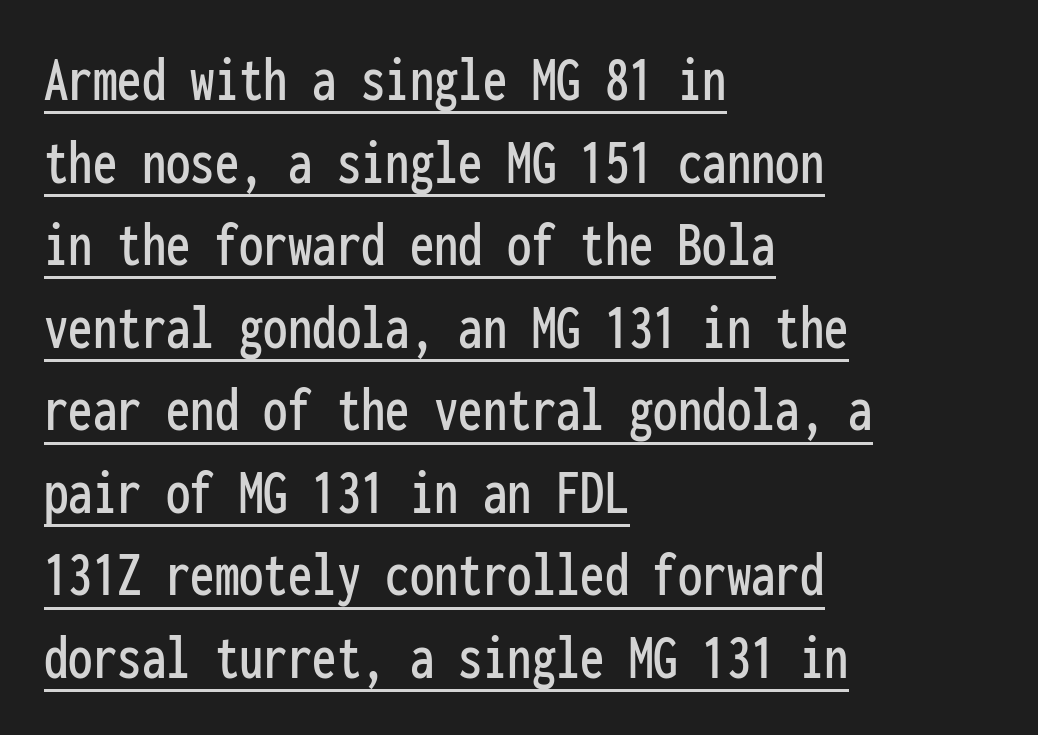
Q: Is the text italic (slanted)? A: No, it is upright.
Q: Is the typeface a serif or a sans-serif typeface? A: Sans-serif.
Q: Is the text underlined? A: Yes.
Q: How is the paragraph aligned? A: Left-aligned.
Q: Is the spacing between letters normal or unusually wide? A: Normal.
Q: Is the spacing between lines tight, normal or loose? A: Normal.
Q: Width (condensed, normal, or wide)? A: Condensed.
Q: Stroke contrast? A: Low.
Q: x-height? A: Medium.
Q: Monospaced? A: Yes.
